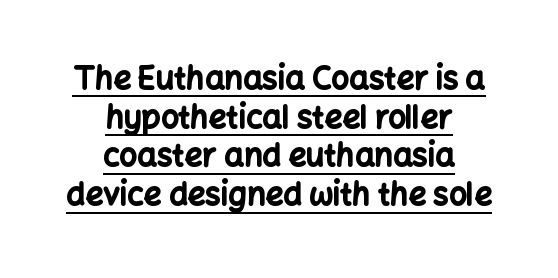
The image shows 31 px bold sans-serif type, upright; set centered, normal line spacing (1.25x), normal letter spacing, underlined; low stroke contrast and a medium x-height.
